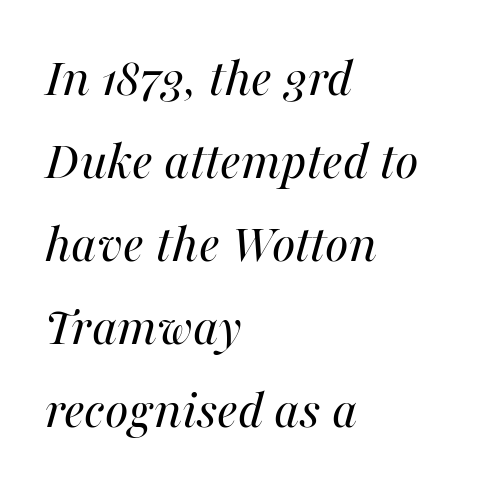
{"italic": "yes", "lean": "right", "slant_degrees": 16, "bold": "no", "weight": "regular", "width": "normal", "stroke_contrast": "medium", "x_height": "medium", "monospaced": "no", "underline": "no", "align": "left", "line_spacing": "normal", "line_spacing_ratio": 1.48, "letter_spacing": "normal", "letter_spacing_em": 0.0, "glyph_px": 56}
